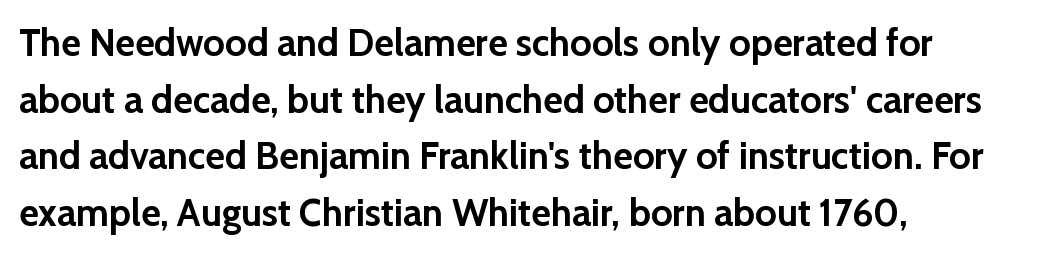
Q: Is the text bold? A: Yes.
Q: Is the text italic (slanted)? A: No, it is upright.
Q: Is the typeface a serif or a sans-serif typeface? A: Sans-serif.
Q: Is the text underlined? A: No.
Q: How is the paragraph aligned? A: Left-aligned.
Q: Is the spacing between letters normal or unusually wide? A: Normal.
Q: Is the spacing between lines tight, normal or loose? A: Normal.
Q: Width (condensed, normal, or wide)? A: Normal.
Q: Stroke contrast? A: Low.
Q: x-height? A: Medium.
Q: Monospaced? A: No.
